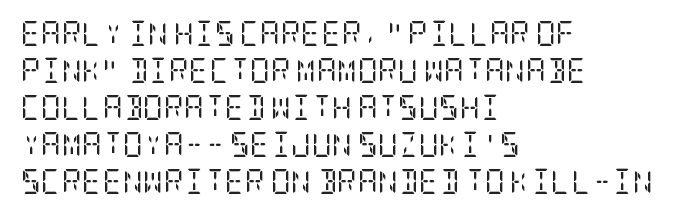
A typesetter would call this leading conventional body-copy spacing. Descender tails drop into unmarked territory. Visually the block forms a straight wall on the left and a jagged coastline on the right. Do the letters lean? They stand straight.
